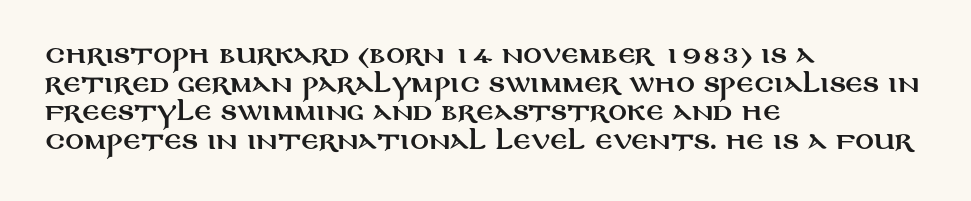
{"italic": "no", "underline": "no", "align": "left", "line_spacing": "normal", "line_spacing_ratio": 1.25, "letter_spacing": "normal", "letter_spacing_em": 0.0, "glyph_px": 23}
